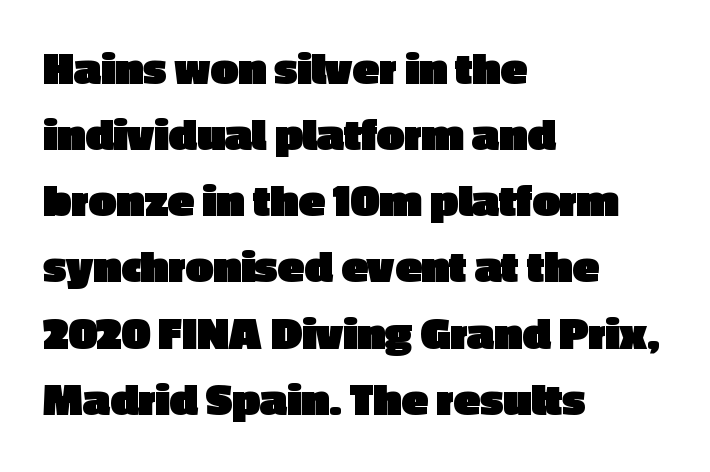
These lines carry a lot of weight — the face is fully bold. How are the letters spaced? Ordinarily, with no added tracking. In CSS terms this would be text-align: left. Rule under the text: the space is simply empty. Baseline-to-baseline distance is the conventional proportion of letter height.
